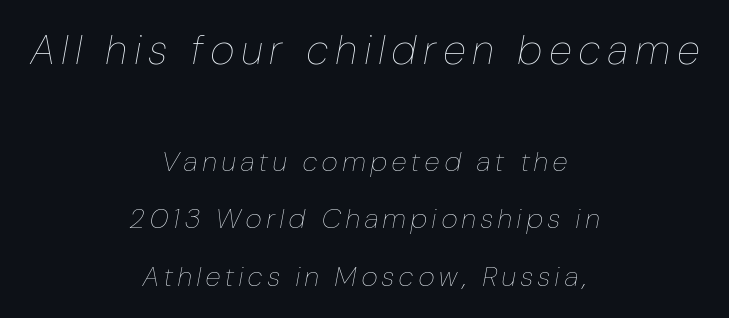
{"italic": "yes", "lean": "right", "slant_degrees": 10, "bold": "no", "weight": "thin", "width": "condensed", "stroke_contrast": "low", "x_height": "medium", "monospaced": "no", "underline": "no", "align": "center", "line_spacing": "loose", "line_spacing_ratio": 2.07, "letter_spacing": "wide", "letter_spacing_em": 0.2, "larger_block": "first", "size_ratio": 1.5, "glyph_px": 42}
